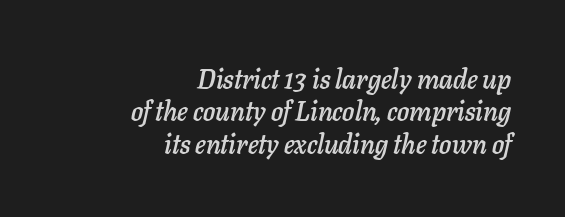
It's the slanting kind of type. Compared with typical body copy, the letter spacing here is the same. Descenders are the only things crossing below the line. The compositor pushed each line to the right boundary.
